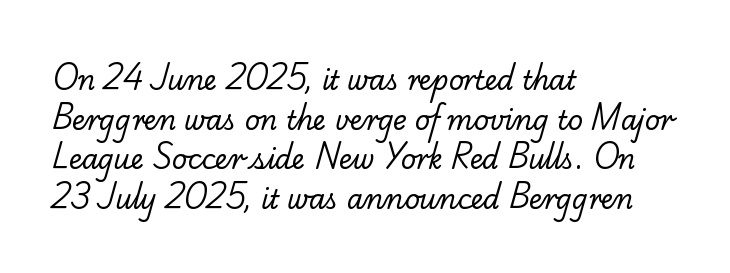
Q: Is the text bold? A: No.
Q: Is the text underlined? A: No.
Q: How is the paragraph aligned? A: Left-aligned.
Q: Is the spacing between letters normal or unusually wide? A: Normal.
Q: Is the spacing between lines tight, normal or loose? A: Normal.
